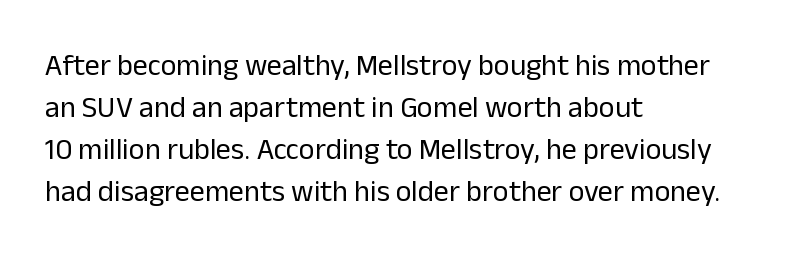
The image shows 30 px regular-weight sans-serif type, upright; set left-aligned, normal line spacing (1.4x), normal letter spacing, not underlined; low stroke contrast and a medium x-height.
